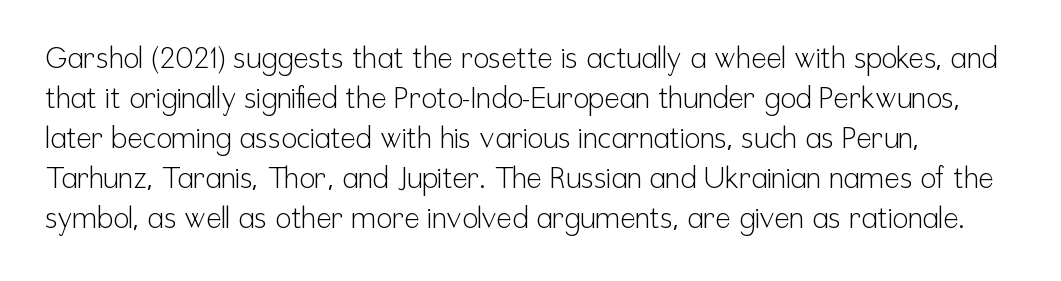
Successive baselines arrive at the customary interval. In terms of letterspacing, this is plain default setting. Letters rest on an invisible, unmarked baseline. The face used here is a sans, in the tradition of grotesques and geometrics. This is not heavy type; no bold has been used.
